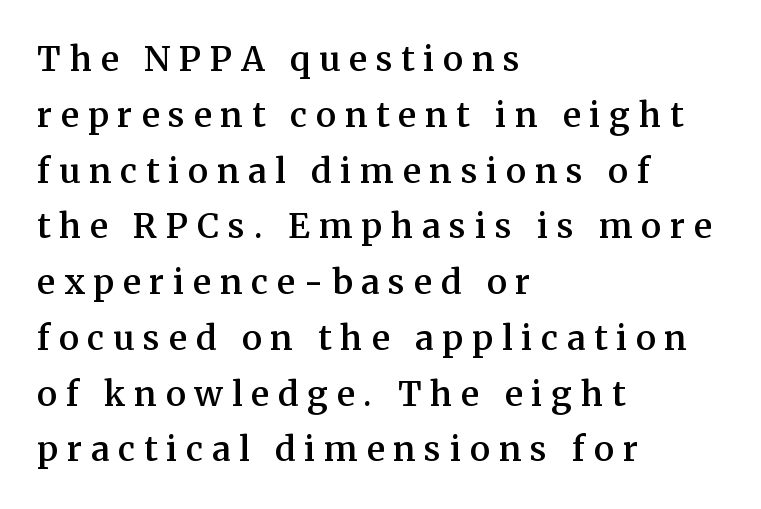
{"serif": "yes", "italic": "no", "bold": "semi", "weight": "semibold", "width": "normal", "stroke_contrast": "medium", "x_height": "medium", "monospaced": "no", "underline": "no", "align": "left", "line_spacing": "normal", "line_spacing_ratio": 1.64, "letter_spacing": "wide", "letter_spacing_em": 0.26, "glyph_px": 34}
